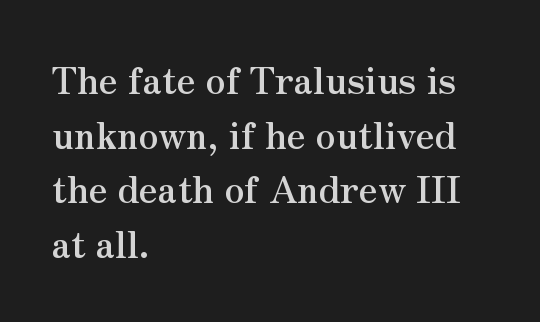
{"serif": "yes", "italic": "no", "bold": "yes", "weight": "semibold", "width": "normal", "stroke_contrast": "medium", "x_height": "small", "monospaced": "no", "underline": "no", "align": "left", "line_spacing": "normal", "line_spacing_ratio": 1.52, "letter_spacing": "normal", "letter_spacing_em": 0.0, "glyph_px": 36}
